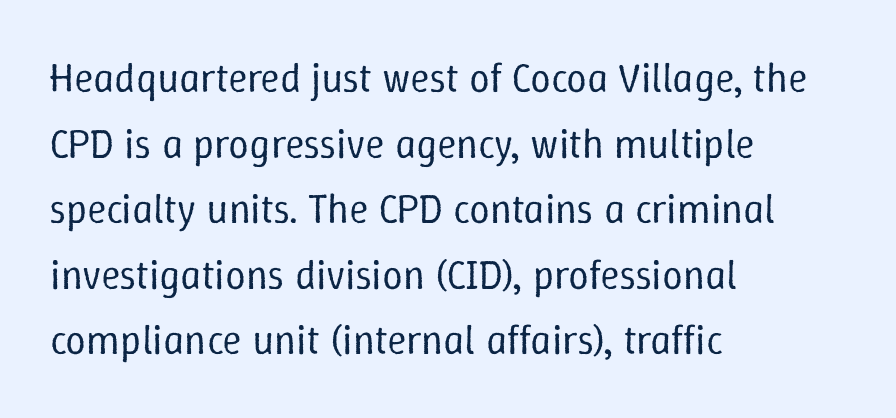
Q: Is the text bold? A: No.
Q: Is the text italic (slanted)? A: No, it is upright.
Q: Is the text underlined? A: No.
Q: How is the paragraph aligned? A: Left-aligned.
Q: Is the spacing between letters normal or unusually wide? A: Normal.
Q: Is the spacing between lines tight, normal or loose? A: Normal.
Q: Width (condensed, normal, or wide)? A: Normal.
Q: Stroke contrast? A: Low.
Q: x-height? A: Medium.
Q: Monospaced? A: No.
